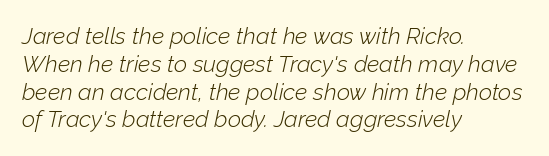
The image shows 23 px text type, italic (leaning right); set left-aligned, line spacing 1.21x, normal letter spacing, not underlined.
